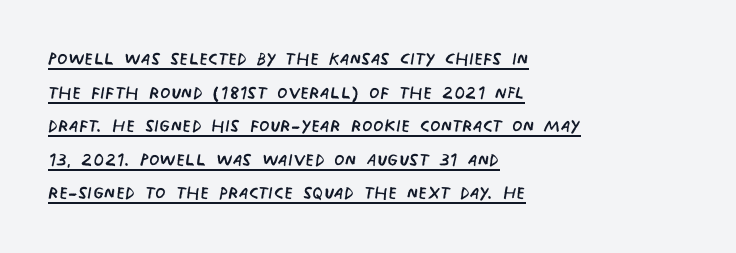
{"bold": "no", "underline": "yes", "align": "left", "line_spacing": "normal", "line_spacing_ratio": 1.4, "letter_spacing": "normal", "letter_spacing_em": 0.0, "glyph_px": 24}
